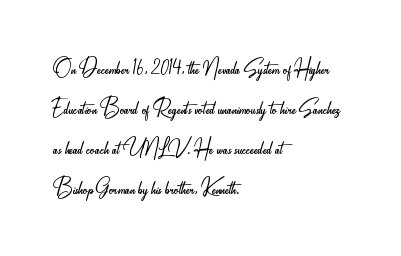
Beneath every word, the page is bare. The passage shown is typed in a proportional face where columns would drift. Is the type heavy? It reads as light-to-regular instead. Letterform terminals end flat and unadorned throughout the passage.
